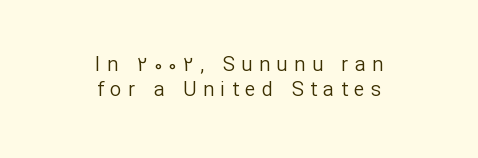
Words float on clear page, feet unadorned. Every character sits straight up, as roman type does. Is there much room between lines? A standard amount, neither cramped nor airy. Every row of glyphs is offset so its center matches the block's center.
